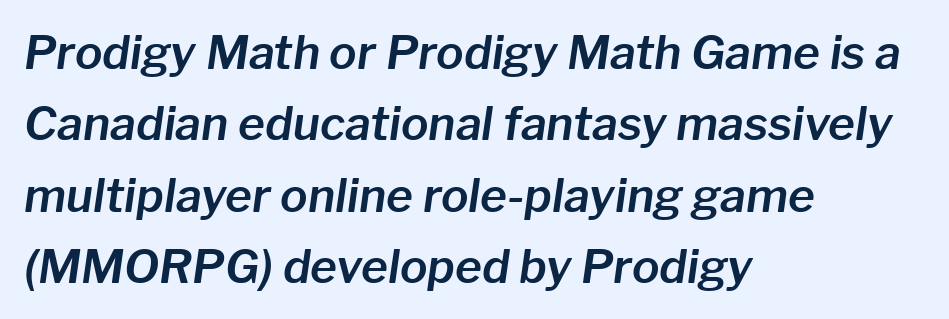
{"italic": "yes", "lean": "right", "slant_degrees": 8, "width": "normal", "stroke_contrast": "low", "x_height": "medium", "monospaced": "no", "underline": "no", "align": "left", "line_spacing": "normal", "line_spacing_ratio": 1.55, "letter_spacing": "normal", "letter_spacing_em": 0.0, "glyph_px": 46}
